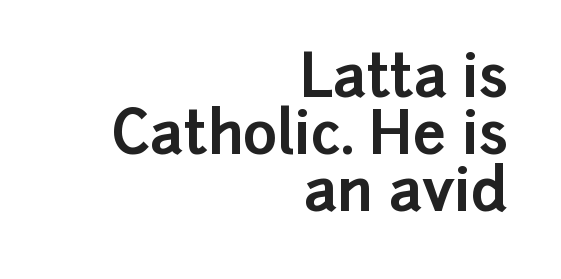
The image shows 59 px bold sans-serif type, upright; set right-aligned, tight line spacing (0.97x), normal letter spacing, not underlined; low stroke contrast and a medium x-height.
